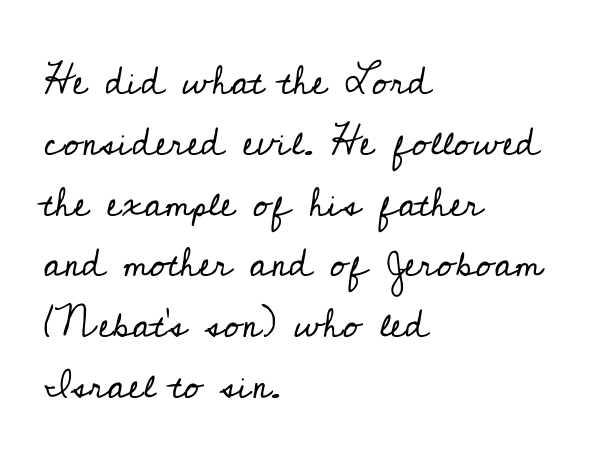
Q: Is the text bold? A: No.
Q: Is the text italic (slanted)? A: Yes.
Q: Is the typeface a serif or a sans-serif typeface? A: Serif.
Q: Is the text underlined? A: No.
Q: How is the paragraph aligned? A: Left-aligned.
Q: Is the spacing between letters normal or unusually wide? A: Normal.
Q: Is the spacing between lines tight, normal or loose? A: Normal.
Q: Width (condensed, normal, or wide)? A: Normal.
Q: Stroke contrast? A: Low.
Q: x-height? A: Small.
Q: Monospaced? A: No.
